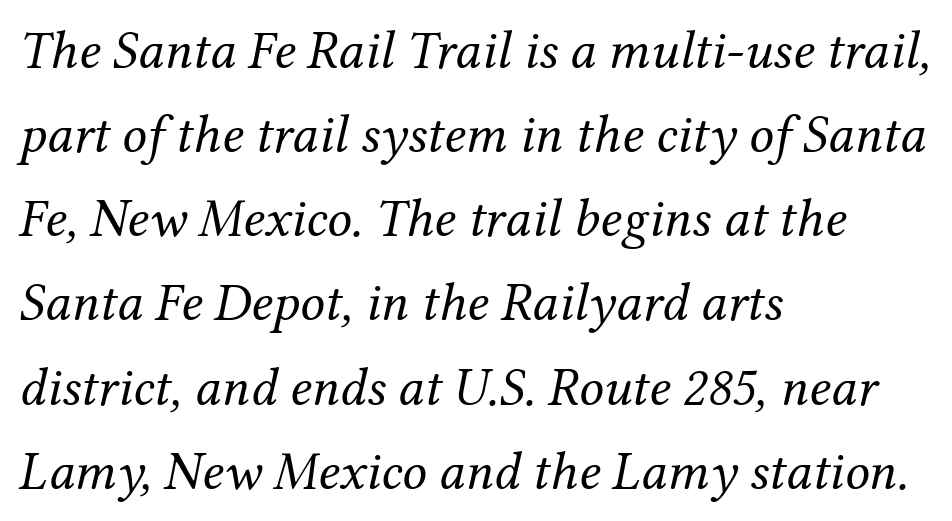
One-word summary of the alignment: left. Type without underlining. Compared with a typical body face, this is equally light or lighter still. Letter spacing: default.
